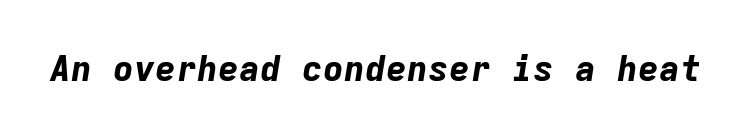
Q: Is the text bold? A: Yes.
Q: Is the text italic (slanted)? A: Yes, it leans right by about 9 degrees.
Q: Is the text underlined? A: No.
Q: Is the spacing between letters normal or unusually wide? A: Normal.
Q: Width (condensed, normal, or wide)? A: Normal.
Q: Stroke contrast? A: Low.
Q: x-height? A: Medium.
Q: Monospaced? A: Yes.
